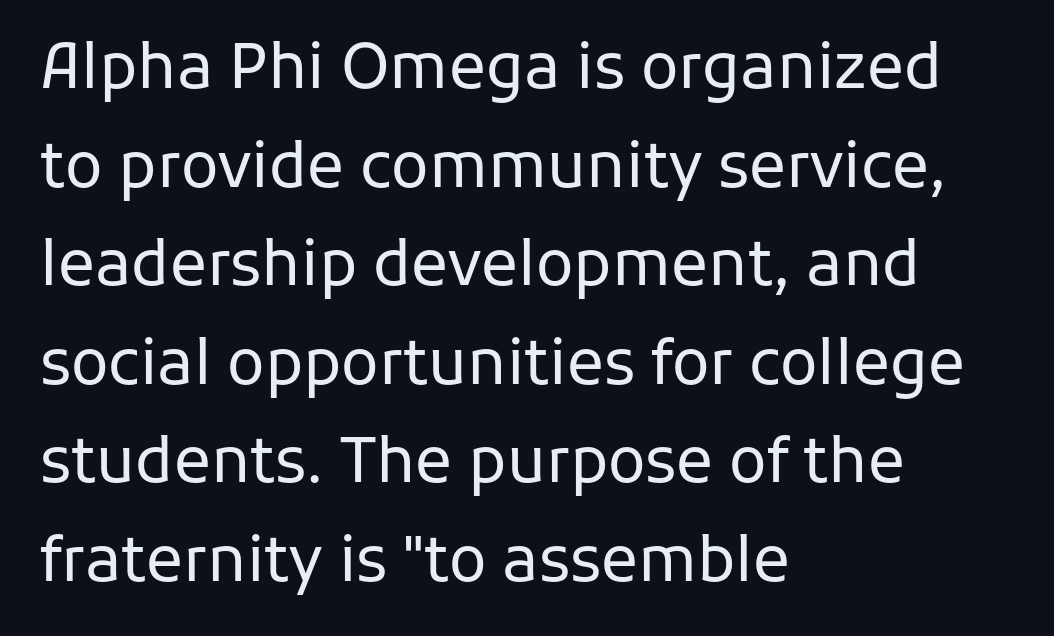
Q: Is the text bold? A: No.
Q: Is the text italic (slanted)? A: No, it is upright.
Q: Is the typeface a serif or a sans-serif typeface? A: Sans-serif.
Q: Is the text underlined? A: No.
Q: How is the paragraph aligned? A: Left-aligned.
Q: Is the spacing between letters normal or unusually wide? A: Normal.
Q: Is the spacing between lines tight, normal or loose? A: Normal.
Q: Width (condensed, normal, or wide)? A: Normal.
Q: Stroke contrast? A: Low.
Q: x-height? A: Medium.
Q: Monospaced? A: No.
